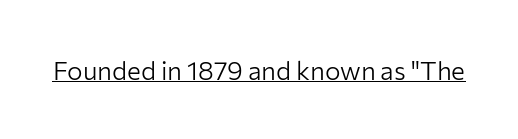
The image shows 26 px text type, upright; set normal letter spacing, underlined.
